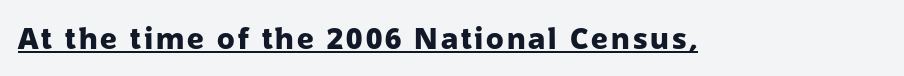
The image shows 29 px heavy sans-serif type, upright; set underlined; low stroke contrast and a medium x-height.
